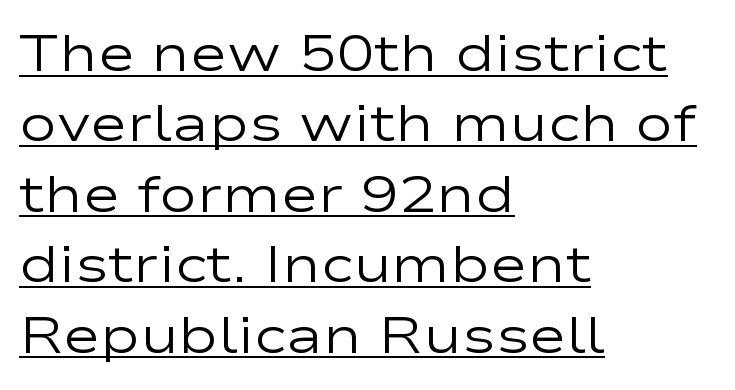
{"serif": "no", "italic": "no", "bold": "no", "weight": "regular", "width": "wide", "stroke_contrast": "low", "x_height": "medium", "monospaced": "no", "underline": "yes", "align": "left", "line_spacing": "normal", "line_spacing_ratio": 1.38, "letter_spacing": "normal", "letter_spacing_em": 0.0, "glyph_px": 51}
